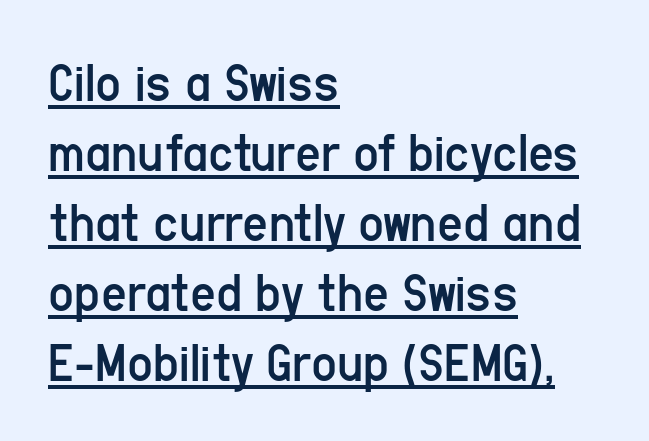
Q: Is the text bold? A: No.
Q: Is the text italic (slanted)? A: No, it is upright.
Q: Is the typeface a serif or a sans-serif typeface? A: Sans-serif.
Q: Is the text underlined? A: Yes.
Q: How is the paragraph aligned? A: Left-aligned.
Q: Is the spacing between letters normal or unusually wide? A: Normal.
Q: Is the spacing between lines tight, normal or loose? A: Normal.
Q: Width (condensed, normal, or wide)? A: Condensed.
Q: Stroke contrast? A: Low.
Q: x-height? A: Medium.
Q: Monospaced? A: No.
